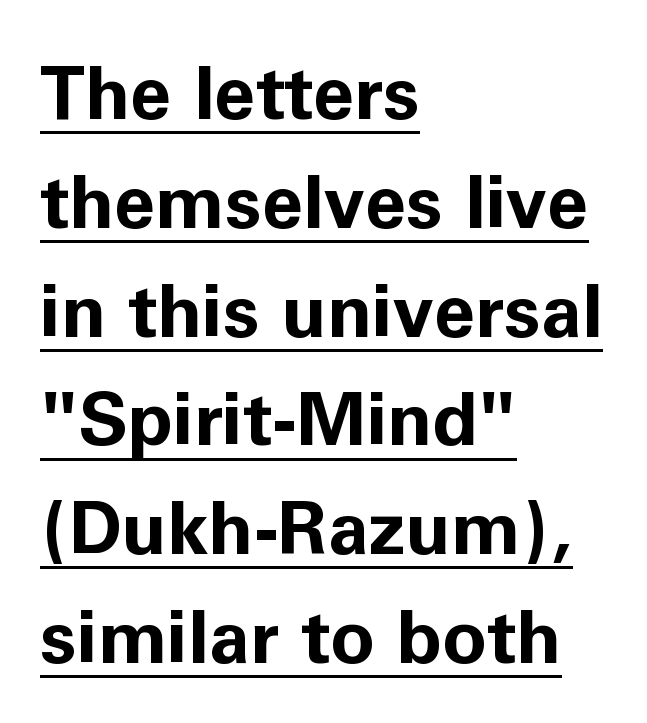
{"serif": "no", "italic": "no", "bold": "yes", "weight": "bold", "width": "normal", "stroke_contrast": "low", "x_height": "medium", "monospaced": "no", "underline": "yes", "align": "left", "line_spacing": "normal", "line_spacing_ratio": 1.47, "letter_spacing": "normal", "letter_spacing_em": 0.0, "glyph_px": 74}
